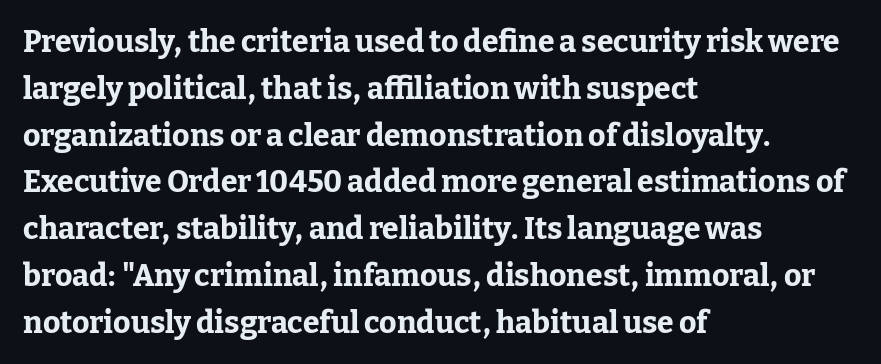
The image shows 30 px bold serif type, upright; set left-aligned, normal line spacing (1.56x), normal letter spacing, not underlined; low stroke contrast and a medium x-height.
